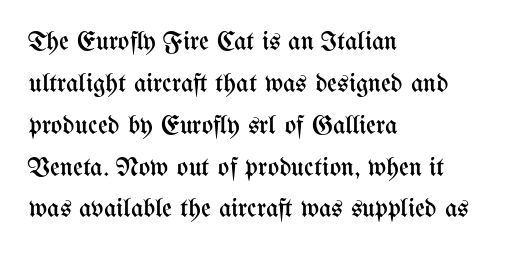
Q: Is the text bold? A: No.
Q: Is the text italic (slanted)? A: No, it is upright.
Q: Is the text underlined? A: No.
Q: How is the paragraph aligned? A: Left-aligned.
Q: Is the spacing between letters normal or unusually wide? A: Normal.
Q: Is the spacing between lines tight, normal or loose? A: Normal.
